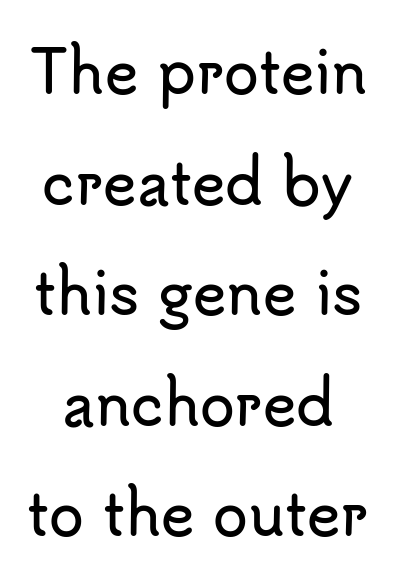
The image shows 57 px sans-serif type, upright; set loose line spacing (1.94x), normal letter spacing, not underlined; low stroke contrast and a small x-height.
